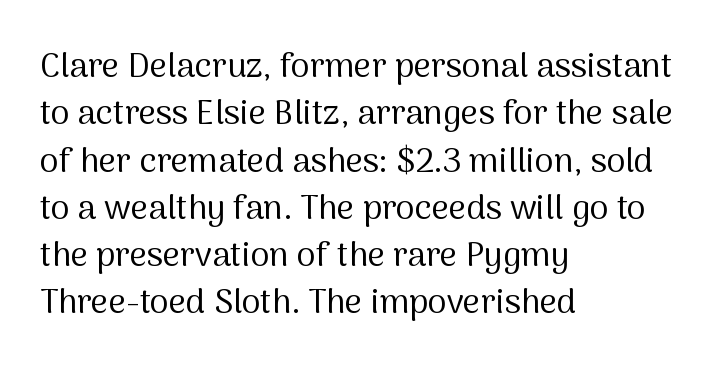
Q: Is the text bold? A: No.
Q: Is the text italic (slanted)? A: No, it is upright.
Q: Is the typeface a serif or a sans-serif typeface? A: Sans-serif.
Q: Is the text underlined? A: No.
Q: How is the paragraph aligned? A: Left-aligned.
Q: Is the spacing between letters normal or unusually wide? A: Normal.
Q: Is the spacing between lines tight, normal or loose? A: Normal.
Q: Width (condensed, normal, or wide)? A: Normal.
Q: Stroke contrast? A: Medium.
Q: x-height? A: Medium.
Q: Monospaced? A: No.
